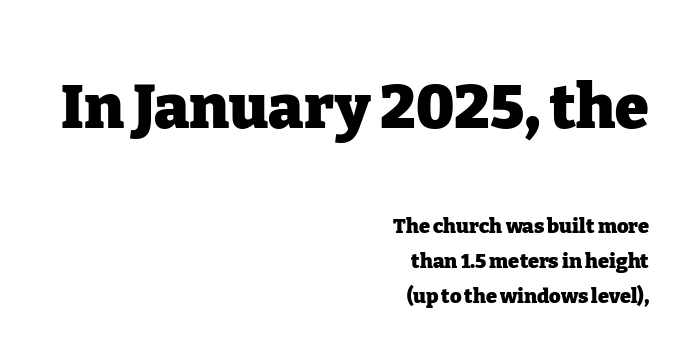
Q: Is the text bold? A: Yes.
Q: Is the text italic (slanted)? A: No, it is upright.
Q: Is the typeface a serif or a sans-serif typeface? A: Serif.
Q: Is the text underlined? A: No.
Q: How is the paragraph aligned? A: Right-aligned.
Q: Is the spacing between letters normal or unusually wide? A: Normal.
Q: Which block of text is set in a larger size, the first (top) or the second (bottom)? A: The first (top) one.
Q: Width (condensed, normal, or wide)? A: Normal.
Q: Stroke contrast? A: Low.
Q: x-height? A: Medium.
Q: Monospaced? A: No.
